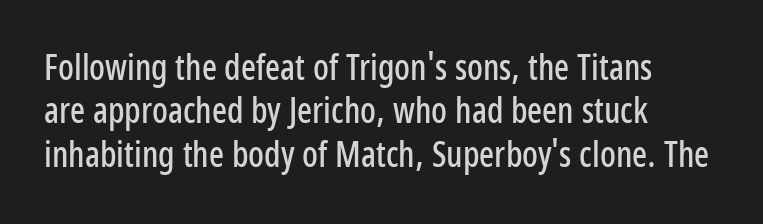
Q: Is the text italic (slanted)? A: No, it is upright.
Q: Is the typeface a serif or a sans-serif typeface? A: Sans-serif.
Q: Is the text underlined? A: No.
Q: How is the paragraph aligned? A: Left-aligned.
Q: Is the spacing between letters normal or unusually wide? A: Normal.
Q: Width (condensed, normal, or wide)? A: Condensed.
Q: Stroke contrast? A: Low.
Q: x-height? A: Medium.
Q: Monospaced? A: No.
